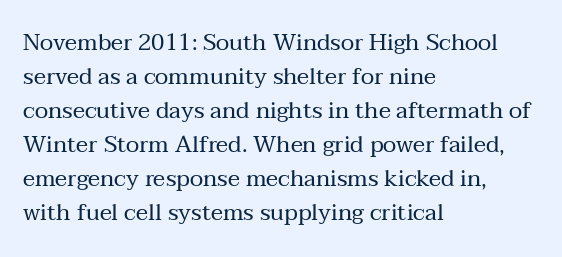
Q: Is the text bold? A: No.
Q: Is the text italic (slanted)? A: No, it is upright.
Q: Is the text underlined? A: No.
Q: How is the paragraph aligned? A: Left-aligned.
Q: Is the spacing between letters normal or unusually wide? A: Normal.
Q: Is the spacing between lines tight, normal or loose? A: Normal.
